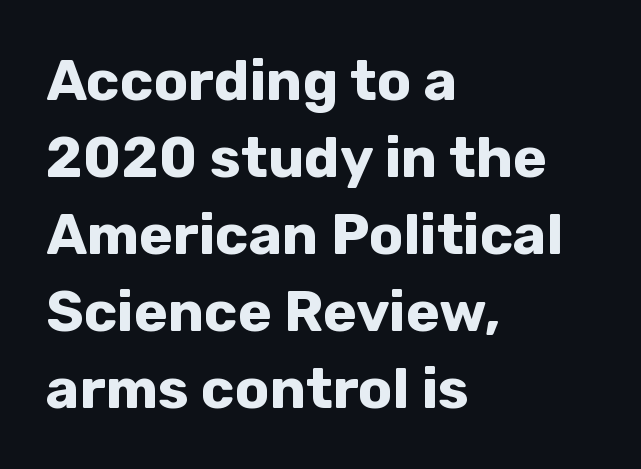
Q: Is the text bold? A: Yes.
Q: Is the text italic (slanted)? A: No, it is upright.
Q: Is the typeface a serif or a sans-serif typeface? A: Sans-serif.
Q: Is the text underlined? A: No.
Q: How is the paragraph aligned? A: Left-aligned.
Q: Is the spacing between letters normal or unusually wide? A: Normal.
Q: Is the spacing between lines tight, normal or loose? A: Normal.
Q: Width (condensed, normal, or wide)? A: Normal.
Q: Stroke contrast? A: Low.
Q: x-height? A: Medium.
Q: Monospaced? A: No.
